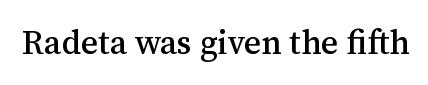
Q: Is the text italic (slanted)? A: No, it is upright.
Q: Is the typeface a serif or a sans-serif typeface? A: Serif.
Q: Is the text underlined? A: No.
Q: Is the spacing between letters normal or unusually wide? A: Normal.
Q: Width (condensed, normal, or wide)? A: Normal.
Q: Stroke contrast? A: Medium.
Q: x-height? A: Medium.
Q: Monospaced? A: No.
